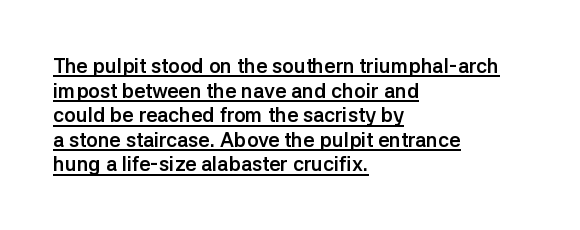
Tall strokes in this sample are plumb rather than angled. Caption: multi-line text, flush left, ragged right. Does a line run under the words? Yes, clearly. The strokes are fattened all the way to bold.
